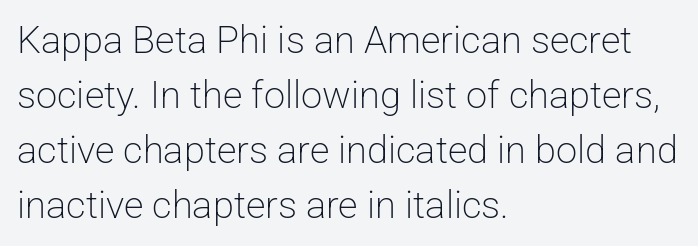
{"serif": "no", "italic": "no", "bold": "no", "weight": "light", "width": "normal", "stroke_contrast": "low", "x_height": "medium", "monospaced": "no", "underline": "no", "align": "left", "line_spacing": "normal", "line_spacing_ratio": 1.45, "letter_spacing": "normal", "letter_spacing_em": 0.0, "glyph_px": 38}
